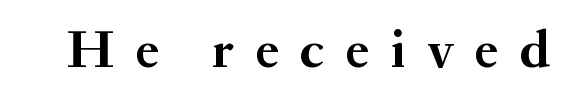
The image shows 53 px semibold serif type, upright; set unusually wide letter spacing (+0.41 em), not underlined; medium stroke contrast and a small x-height.
